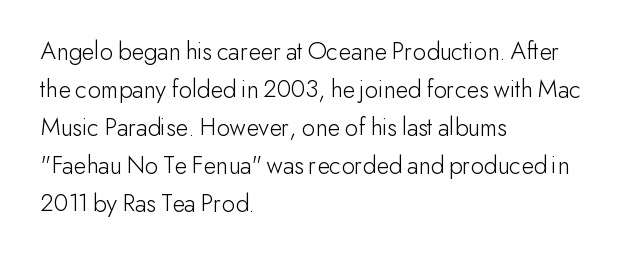
Visually the block forms a straight wall on the left and a jagged coastline on the right. Caption: standard tracking, unaltered. The type sits square on the baseline with zero lean. Weight: not bold — regular or lighter.
